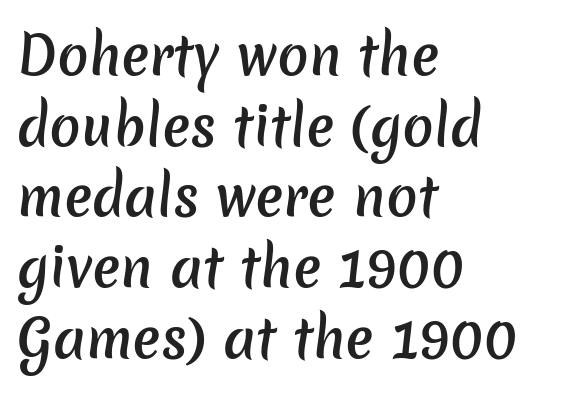
The image shows 52 px semibold sans-serif type; set left-aligned, normal line spacing (1.36x), normal letter spacing, not underlined; low stroke contrast and a medium x-height.
